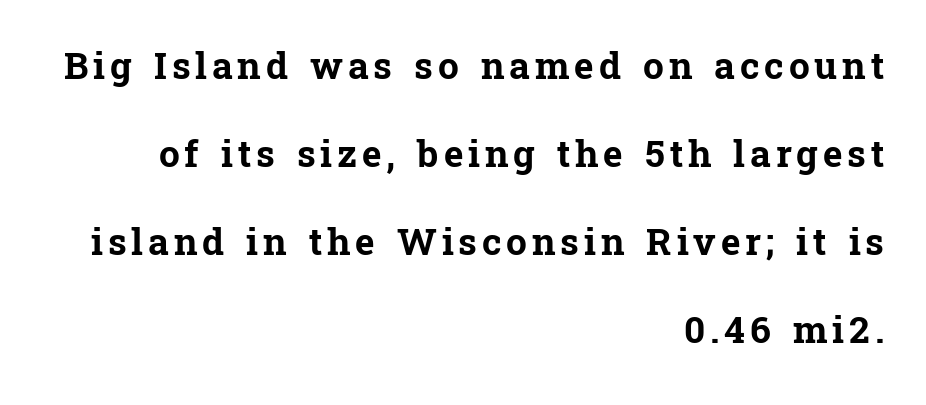
Notice how thick the strokes are: this is what a full bold looks like. Every character sits straight up, as roman type does. Loosely led — the rows are spread out. The foot of each line stays bare and open.
